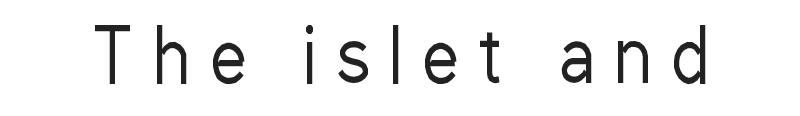
{"serif": "no", "italic": "no", "bold": "no", "weight": "regular", "width": "condensed", "stroke_contrast": "low", "x_height": "medium", "monospaced": "no", "underline": "no", "letter_spacing": "wide", "letter_spacing_em": 0.29, "glyph_px": 71}
